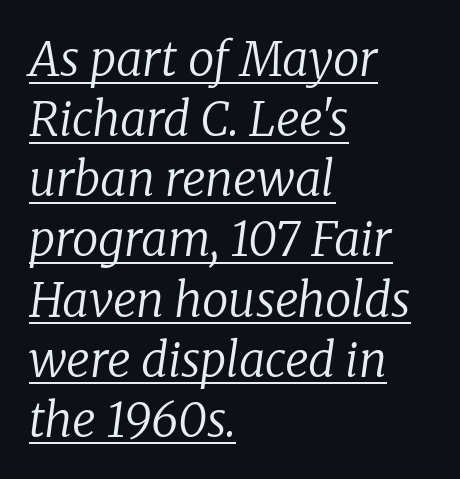
Q: Is the text bold? A: No.
Q: Is the text italic (slanted)? A: Yes, it leans right by about 8 degrees.
Q: Is the typeface a serif or a sans-serif typeface? A: Serif.
Q: Is the text underlined? A: Yes.
Q: How is the paragraph aligned? A: Left-aligned.
Q: Is the spacing between letters normal or unusually wide? A: Normal.
Q: Is the spacing between lines tight, normal or loose? A: Normal.
Q: Width (condensed, normal, or wide)? A: Normal.
Q: Stroke contrast? A: Low.
Q: x-height? A: Medium.
Q: Monospaced? A: No.
